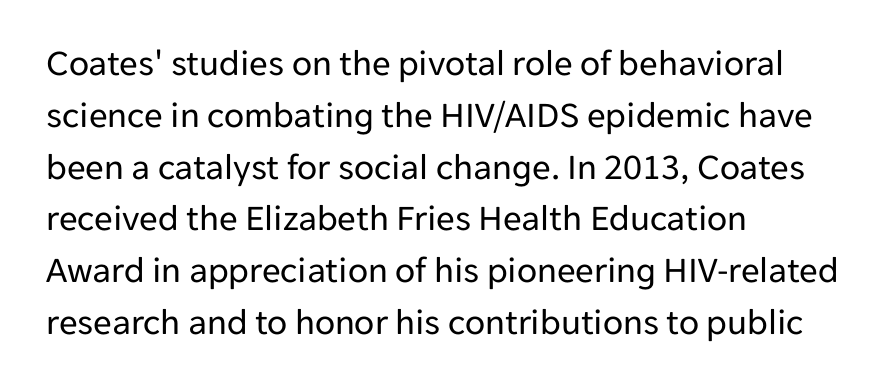
These lines keep a tight, regular rhythm from letter to letter. No feet cap the strokes, marking this as sans-serif type. The passage shown is typed in a proportional face where columns would drift. Weight class: somewhere from thin through regular. The rendering anchors every line to the left-hand side. Nobody drew a line under any word here.
